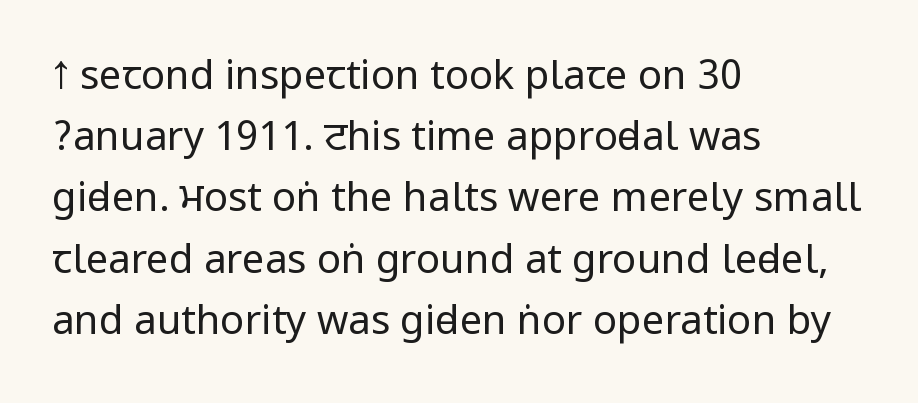
The image shows 40 px regular-weight, condensed sans-serif type, upright; set left-aligned, normal line spacing (1.53x), normal letter spacing, not underlined; low stroke contrast.
